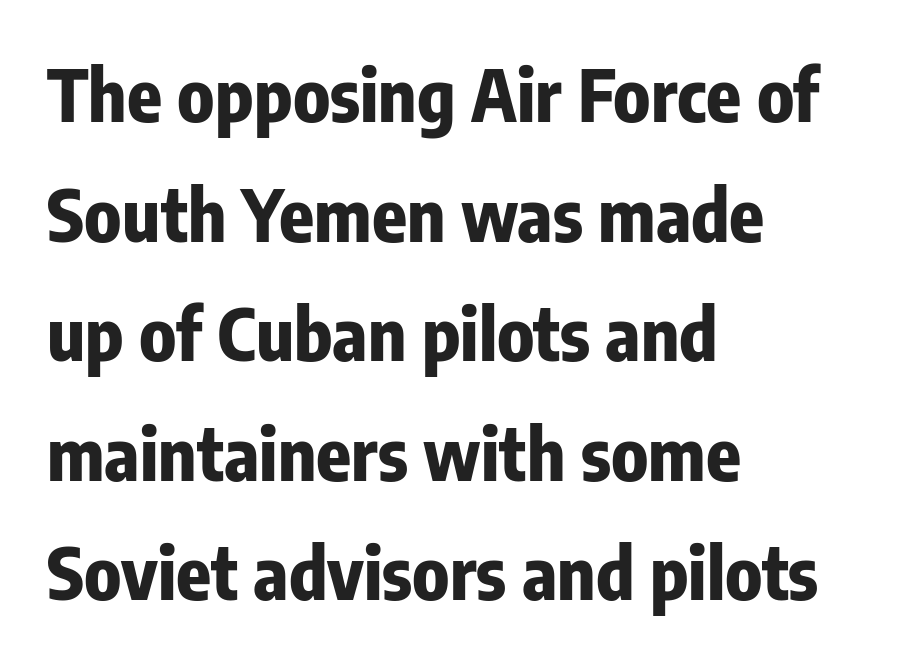
Q: Is the text bold? A: Yes.
Q: Is the text italic (slanted)? A: No, it is upright.
Q: Is the typeface a serif or a sans-serif typeface? A: Sans-serif.
Q: Is the text underlined? A: No.
Q: How is the paragraph aligned? A: Left-aligned.
Q: Is the spacing between letters normal or unusually wide? A: Normal.
Q: Is the spacing between lines tight, normal or loose? A: Normal.
Q: Width (condensed, normal, or wide)? A: Condensed.
Q: Stroke contrast? A: Low.
Q: x-height? A: Medium.
Q: Monospaced? A: No.
